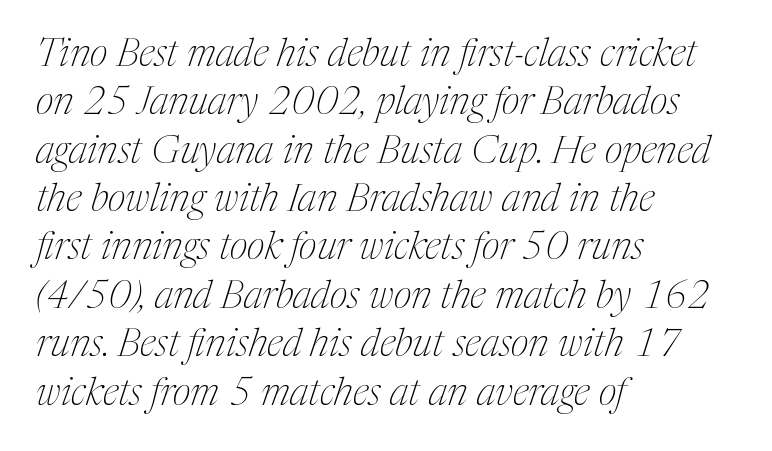
The image shows 39 px thin, condensed serif type, italic (leaning right); set left-aligned, line spacing 1.24x, normal letter spacing, not underlined; medium stroke contrast and a medium x-height.
